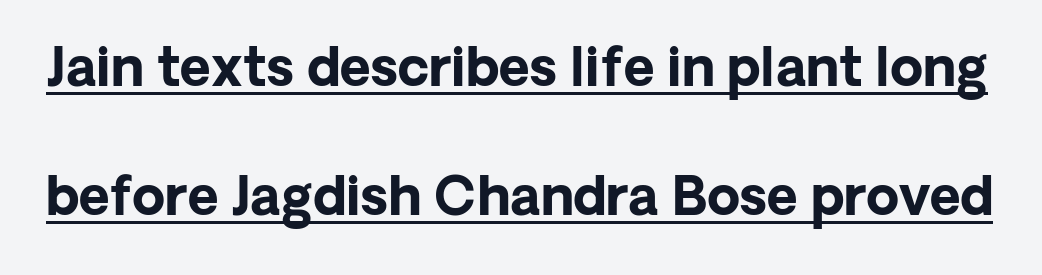
Strokes here are thick enough to call this a true bold. The lines are spread far apart with generous leading. The letterforms sit shoulder to shoulder at normal distance. The passage shown is underscored from start to finish. When letters stand straight like this, we call the style roman or upright. The rendering uses natural spacing where letterforms have individual widths.
